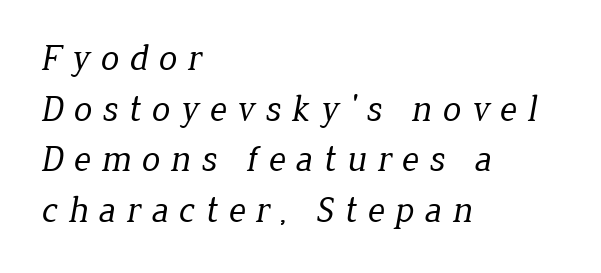
{"serif": "yes", "bold": "no", "weight": "regular", "width": "normal", "stroke_contrast": "low", "x_height": "medium", "monospaced": "no", "underline": "no", "align": "left", "line_spacing": "normal", "line_spacing_ratio": 1.37, "letter_spacing": "wide", "letter_spacing_em": 0.28, "glyph_px": 37}
